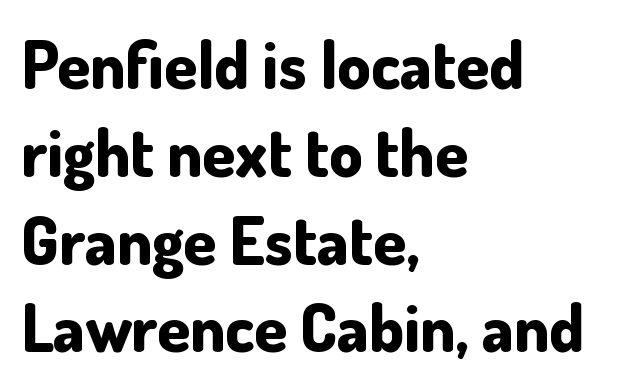
Underlining? Definitely not there. This is heavy type, rendered in bold. The rendering uses natural spacing where letterforms have individual widths. Each line starts at the same left margin while the right side varies. What's the leading like? Ordinary, nothing unusual. The designer went with a sans here, leaving each stem footless.
